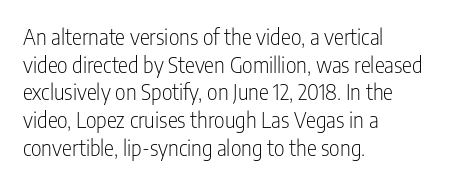
Q: Is the text bold? A: No.
Q: Is the text italic (slanted)? A: No, it is upright.
Q: Is the text underlined? A: No.
Q: How is the paragraph aligned? A: Left-aligned.
Q: Is the spacing between letters normal or unusually wide? A: Normal.
Q: Is the spacing between lines tight, normal or loose? A: Normal.
